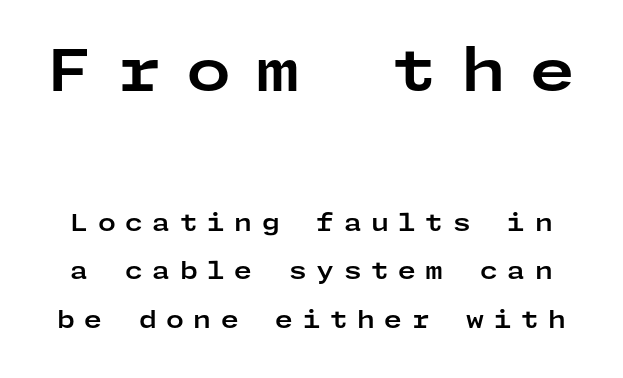
{"serif": "no", "italic": "no", "bold": "yes", "weight": "bold", "width": "wide", "stroke_contrast": "low", "x_height": "medium", "underline": "no", "line_spacing": "loose", "line_spacing_ratio": 2.1, "letter_spacing": "wide", "letter_spacing_em": 0.41, "larger_block": "first", "size_ratio": 2.52, "glyph_px": 58}
